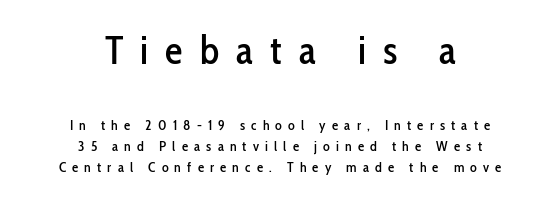
The earlier block is typeset at a bigger size than the later block. Unmarked baselines from the first word to the last. Visually the block forms a symmetrical silhouette, jagged on both flanks. A sans-serif font was chosen for this passage. Someone cranked the tracking dial way up on this one.
